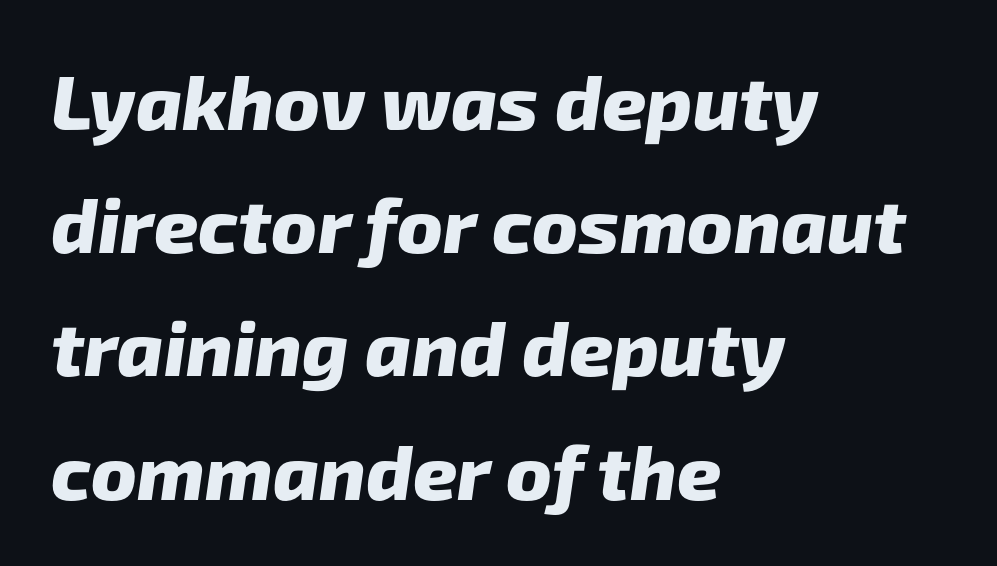
{"serif": "no", "bold": "yes", "weight": "heavy", "width": "normal", "stroke_contrast": "low", "x_height": "medium", "monospaced": "no", "underline": "no", "align": "left", "line_spacing": "normal", "line_spacing_ratio": 1.6, "letter_spacing": "normal", "letter_spacing_em": 0.0, "glyph_px": 77}
